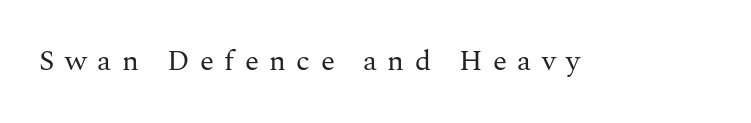
Characters follow at a spacing far wider than the type designer built in. Counters stay open thanks to moderate or lighter strokes. If you drew a line through each stem, it would be perfectly vertical. The space beneath each line is pristine and unruled.
